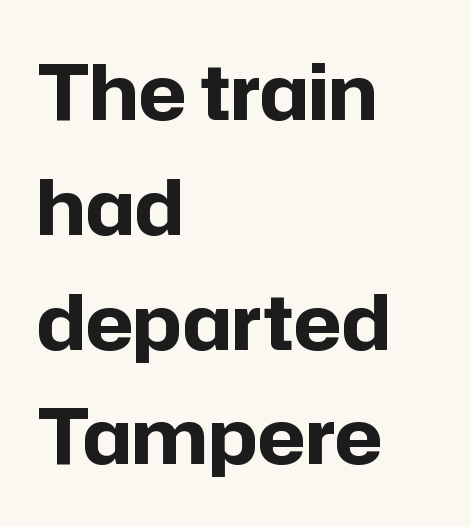
The image shows 76 px bold sans-serif type, upright; set left-aligned, normal line spacing (1.51x), normal letter spacing, not underlined; low stroke contrast and a medium x-height.
